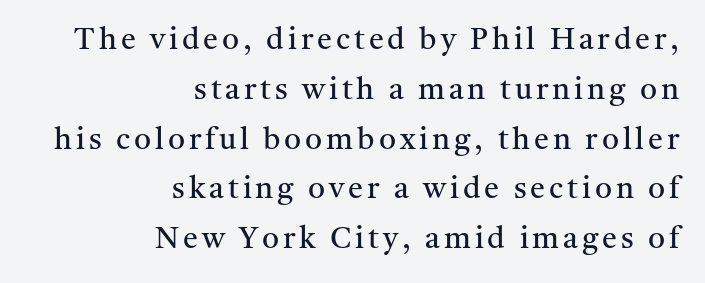
The image shows 30 px regular-weight serif type, upright; set right-aligned, normal line spacing (1.66x), not underlined; medium stroke contrast and a medium x-height.
